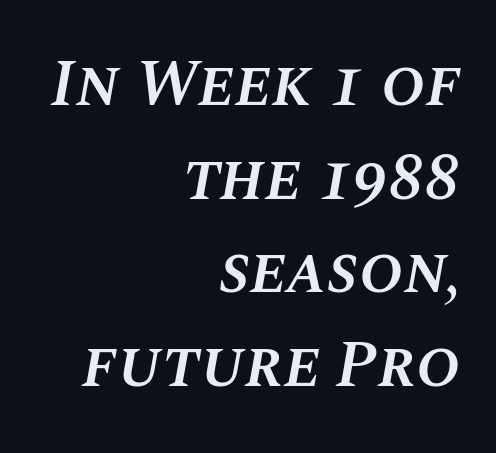
Q: Is the text bold? A: Semi-bold.
Q: Is the text italic (slanted)? A: Yes, it leans right by about 10 degrees.
Q: Is the text underlined? A: No.
Q: How is the paragraph aligned? A: Right-aligned.
Q: Is the spacing between letters normal or unusually wide? A: Normal.
Q: Is the spacing between lines tight, normal or loose? A: Normal.
Q: Width (condensed, normal, or wide)? A: Normal.
Q: Stroke contrast? A: Medium.
Q: x-height? A: Large.
Q: Monospaced? A: No.
